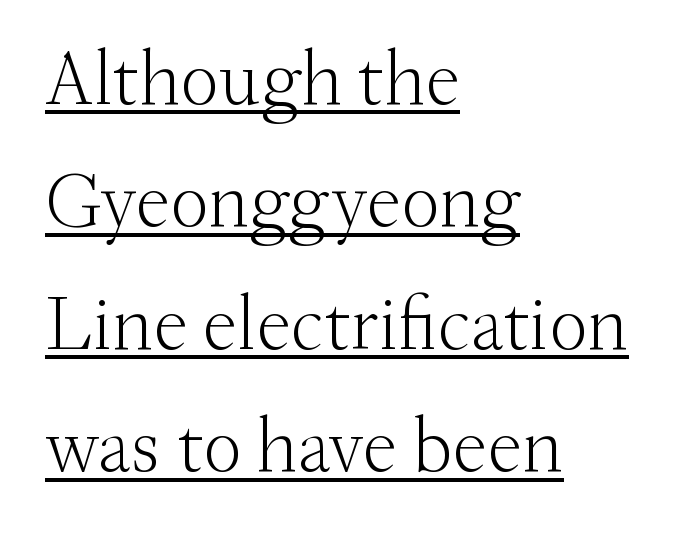
These lines stack with their left ends in a neat column. No chunkiness to these letters — they're not bold. The line texture is even and compact thanks to regular tracking. The characters display serif detailing at their extremities.
